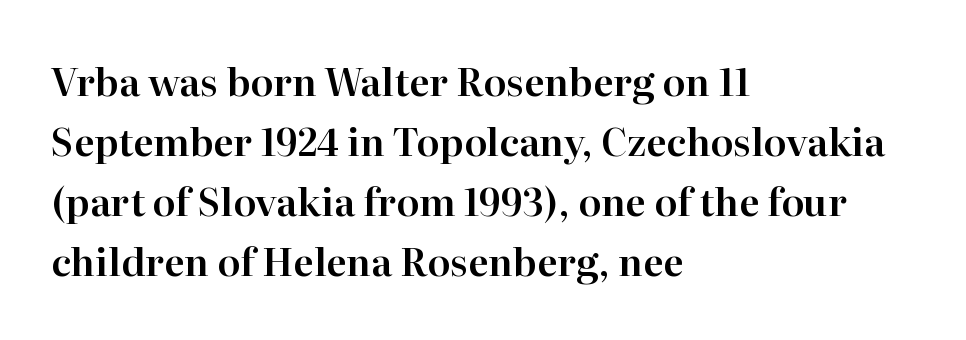
Standard letterfit; no display-style spreading of the glyphs. Only glyphs here, with clear space below each row. Does the type have serifs? Yes, each stem ends in a small foot. Every row of glyphs begins at an identical x-position on the left.
